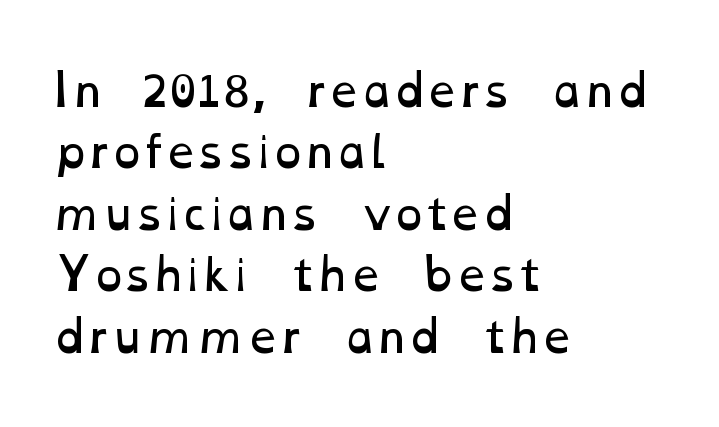
Bare-footed words on every line. The typesetter chose a ragged-right arrangement here. What's the leading like? Ordinary, nothing unusual. Think of a printed novel: that variable character pitch is what you see here. Inter-character spacing is left at the font's built-in metrics.
